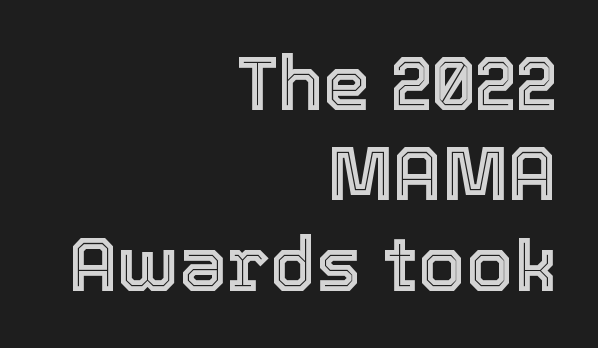
{"italic": "no", "width": "normal", "x_height": "medium", "monospaced": "no", "underline": "no", "align": "right", "line_spacing_ratio": 1.19, "letter_spacing": "normal", "letter_spacing_em": 0.0, "glyph_px": 76}
